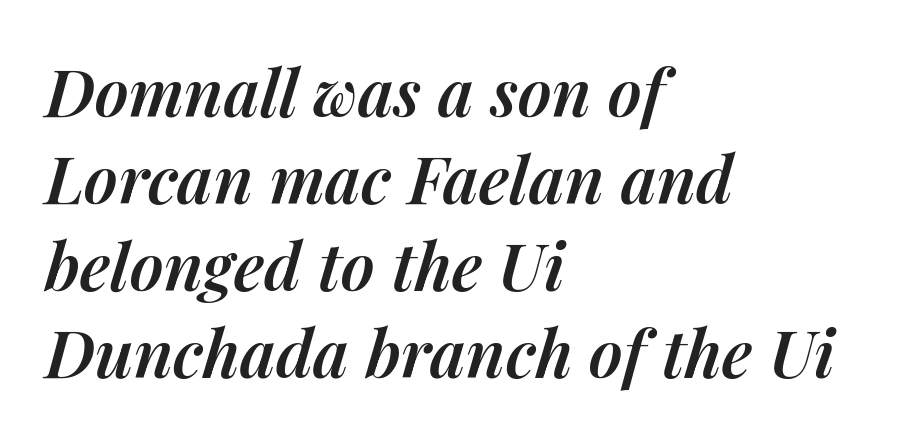
As a designer I'd log this as weight 600, semibold. Which margin do the lines hug? The left one — the right edge is uneven. Proportional: the letters do not fall into vertical columns. In terms of leading, this rendering sits right in the middle. The line texture is even and compact thanks to regular tracking.
